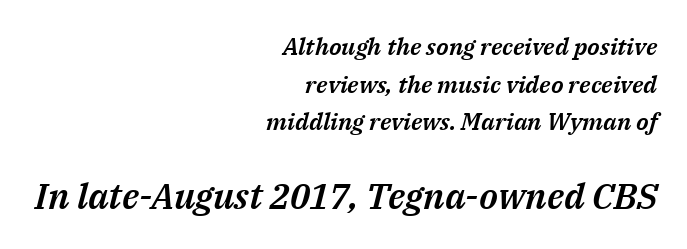
Line spacing here is normal. The specimen omits any rule beneath the text block's lines. You get the small type first, then a jump to larger type. The rendering keeps characters at their native spacing. Reading down the block, your eye finds every line finishing at a fixed right position.
